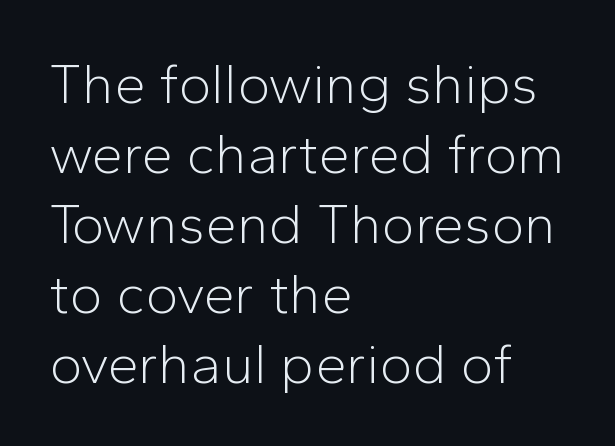
The image shows 56 px light sans-serif type, upright; set left-aligned, normal line spacing (1.25x), normal letter spacing, not underlined; low stroke contrast and a medium x-height.
